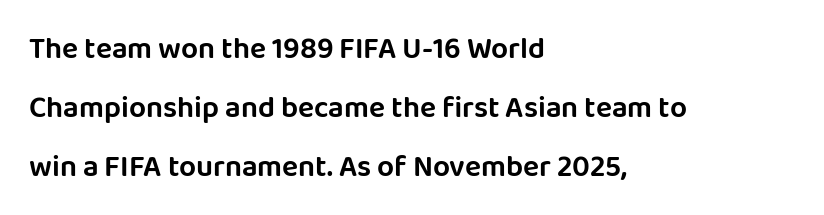
Q: Is the text italic (slanted)? A: No, it is upright.
Q: Is the typeface a serif or a sans-serif typeface? A: Sans-serif.
Q: Is the text underlined? A: No.
Q: How is the paragraph aligned? A: Left-aligned.
Q: Is the spacing between letters normal or unusually wide? A: Normal.
Q: Is the spacing between lines tight, normal or loose? A: Loose.
Q: Width (condensed, normal, or wide)? A: Normal.
Q: Stroke contrast? A: Low.
Q: x-height? A: Large.
Q: Monospaced? A: No.
